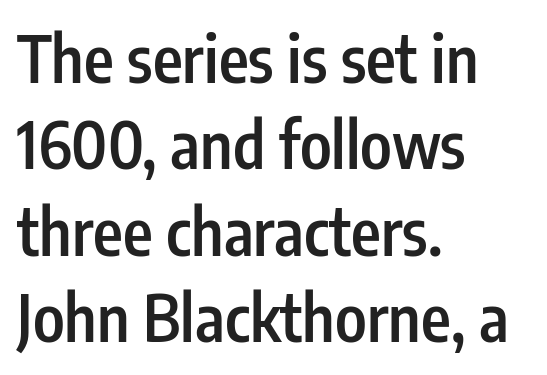
The image shows 64 px semibold, condensed sans-serif type, upright; set left-aligned, normal line spacing (1.35x), normal letter spacing, not underlined; low stroke contrast and a medium x-height.
